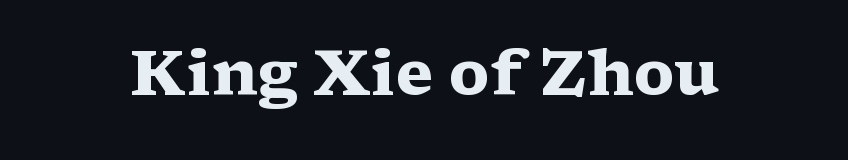
Q: Is the text bold? A: Yes.
Q: Is the text italic (slanted)? A: No, it is upright.
Q: Is the typeface a serif or a sans-serif typeface? A: Serif.
Q: Is the text underlined? A: No.
Q: Is the spacing between letters normal or unusually wide? A: Normal.
Q: Width (condensed, normal, or wide)? A: Wide.
Q: Stroke contrast? A: Medium.
Q: x-height? A: Medium.
Q: Monospaced? A: No.
